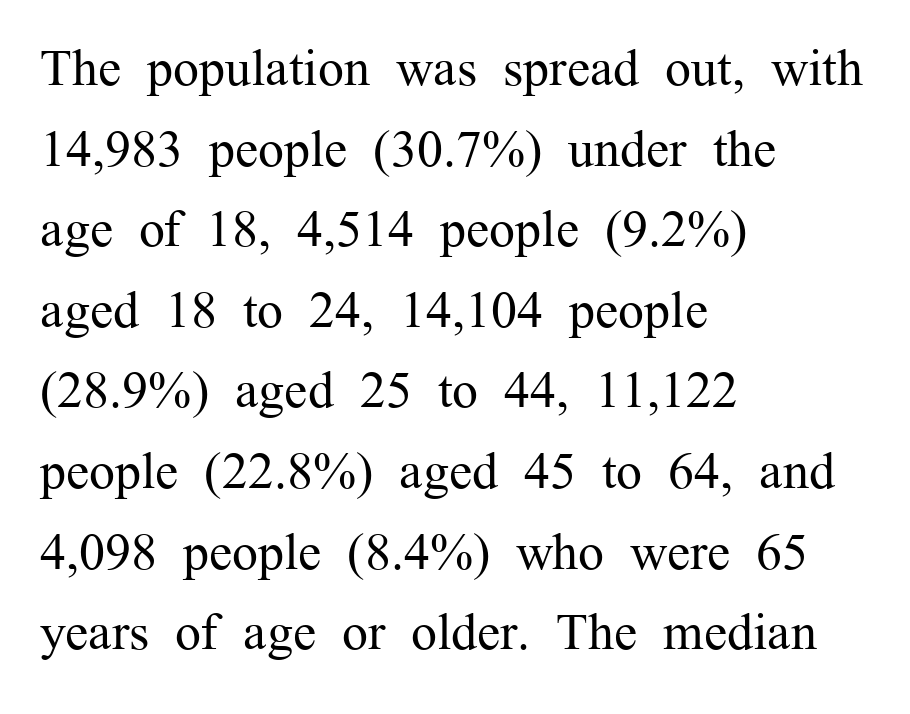
The image shows 52 px regular-weight serif type, upright; set left-aligned, normal line spacing (1.55x), normal letter spacing, not underlined; medium stroke contrast and a medium x-height.
